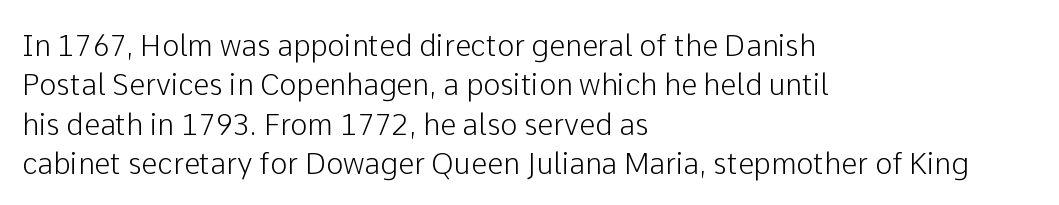
The image shows 29 px sans-serif type, upright; set left-aligned, normal line spacing (1.36x), normal letter spacing, not underlined; low stroke contrast and a medium x-height.
